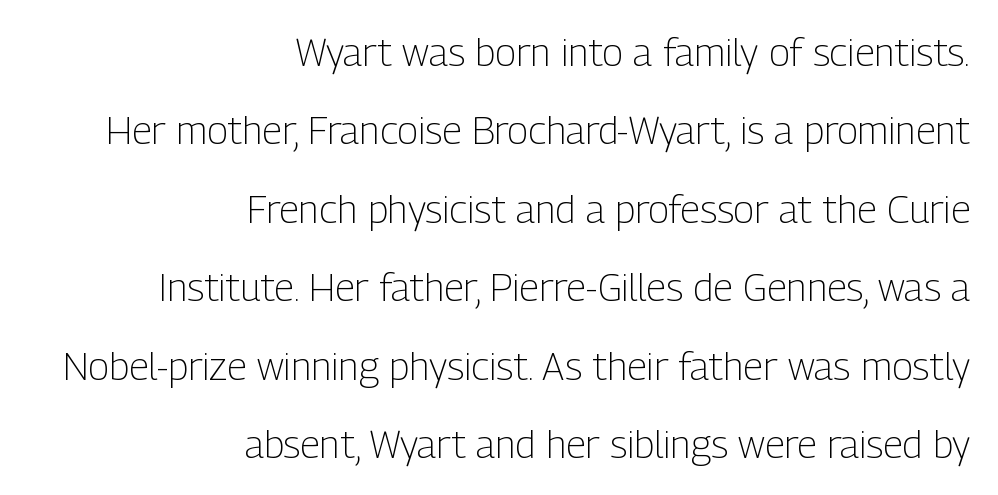
Q: Is the text bold? A: No.
Q: Is the text italic (slanted)? A: No, it is upright.
Q: Is the typeface a serif or a sans-serif typeface? A: Sans-serif.
Q: Is the text underlined? A: No.
Q: How is the paragraph aligned? A: Right-aligned.
Q: Is the spacing between letters normal or unusually wide? A: Normal.
Q: Is the spacing between lines tight, normal or loose? A: Loose.
Q: Width (condensed, normal, or wide)? A: Condensed.
Q: Stroke contrast? A: Low.
Q: x-height? A: Medium.
Q: Monospaced? A: No.
